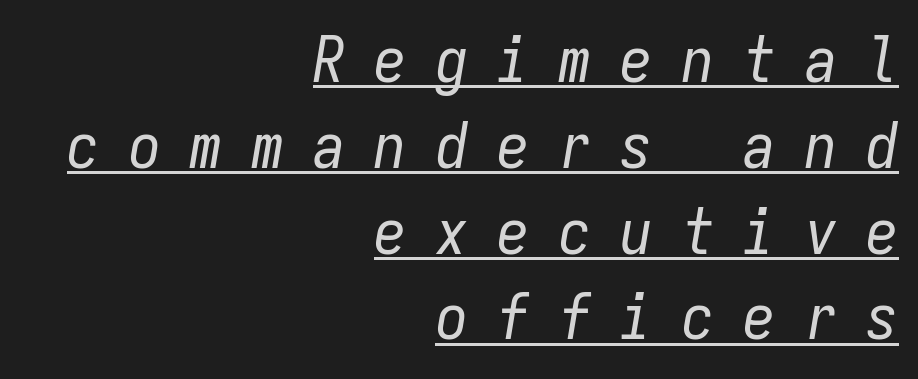
A flush-right, rag-left setting is used for this passage. The line-height multiplier appears to be the usual default. This rendering features underlined lettering. Characters are canted at an angle relative to the baseline's perpendicular.
